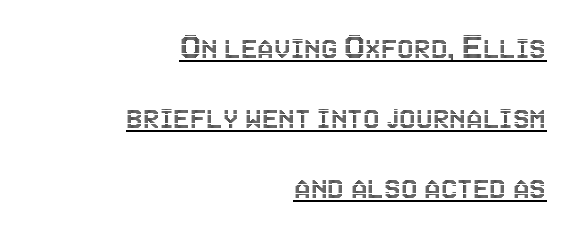
The image shows 37 px condensed type, upright; set right-aligned, line spacing 1.89x, normal letter spacing, underlined; a large x-height.
